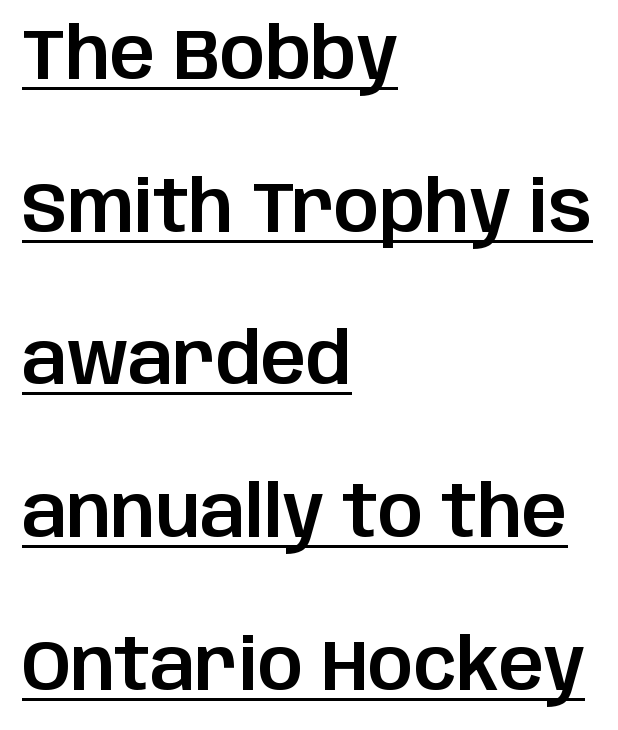
The image shows 71 px sans-serif type, upright; set left-aligned, loose line spacing (2.15x), normal letter spacing, underlined; low stroke contrast and a large x-height.
